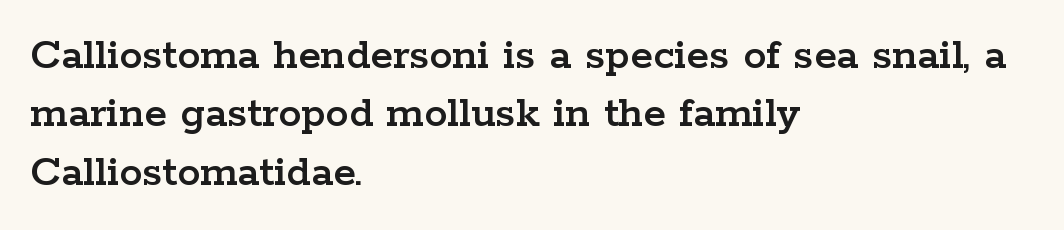
{"serif": "yes", "italic": "no", "width": "wide", "stroke_contrast": "low", "x_height": "medium", "monospaced": "no", "underline": "no", "align": "left", "line_spacing": "normal", "line_spacing_ratio": 1.27, "letter_spacing": "normal", "letter_spacing_em": 0.0, "glyph_px": 46}
